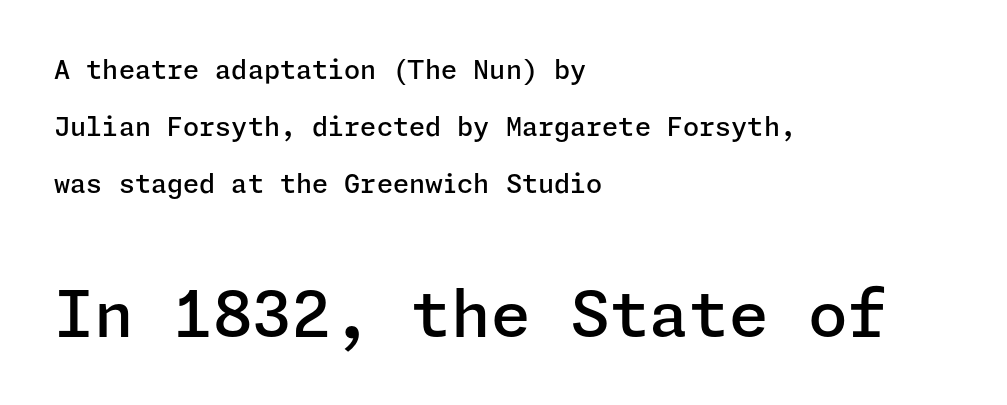
This rendering features lettering with no underline. Serifs: no, the terminals of the letterforms are clean. These lines are set flush left with a ragged right edge. The composition opens small and finishes big. Posture: vertical. As a designer I'd log this as weight 600, semibold.
